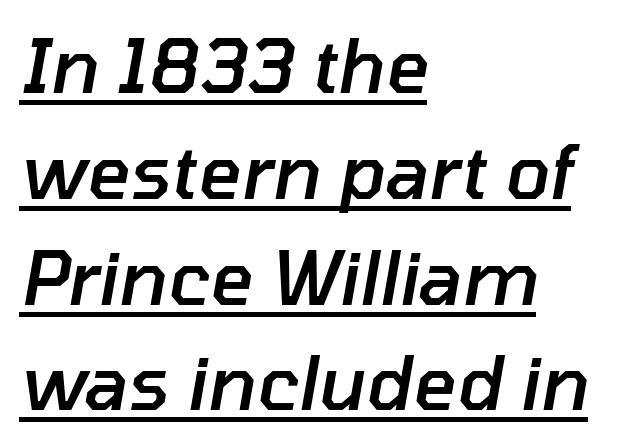
Q: Is the text bold? A: Semi-bold.
Q: Is the text italic (slanted)? A: Yes, it leans right by about 10 degrees.
Q: Is the text underlined? A: Yes.
Q: How is the paragraph aligned? A: Left-aligned.
Q: Is the spacing between letters normal or unusually wide? A: Normal.
Q: Is the spacing between lines tight, normal or loose? A: Normal.
Q: Width (condensed, normal, or wide)? A: Normal.
Q: Stroke contrast? A: Low.
Q: x-height? A: Medium.
Q: Monospaced? A: No.
